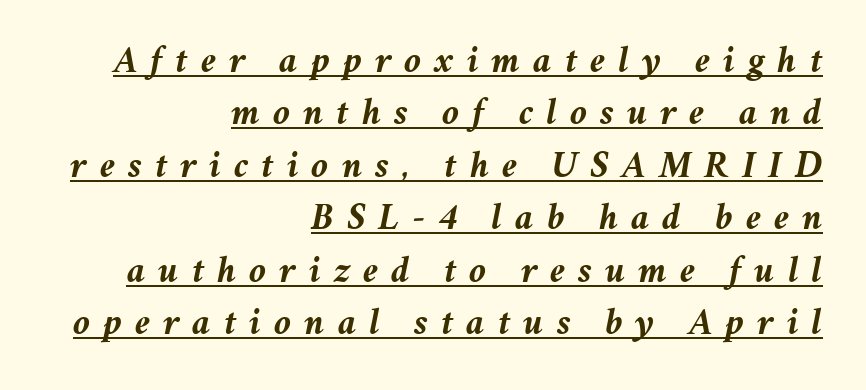
{"italic": "yes", "lean": "right", "slant_degrees": 11, "bold": "yes", "weight": "semibold", "width": "normal", "stroke_contrast": "medium", "x_height": "medium", "monospaced": "no", "underline": "yes", "align": "right", "line_spacing": "normal", "line_spacing_ratio": 1.38, "letter_spacing": "wide", "letter_spacing_em": 0.34, "glyph_px": 38}
